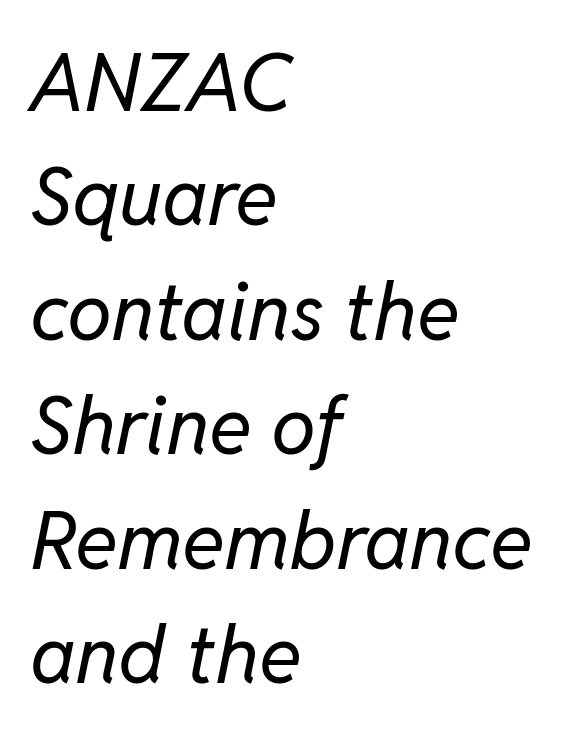
Q: Is the text bold? A: No.
Q: Is the text italic (slanted)? A: Yes, it leans right by about 11 degrees.
Q: Is the text underlined? A: No.
Q: How is the paragraph aligned? A: Left-aligned.
Q: Is the spacing between letters normal or unusually wide? A: Normal.
Q: Is the spacing between lines tight, normal or loose? A: Normal.
Q: Width (condensed, normal, or wide)? A: Normal.
Q: Stroke contrast? A: Low.
Q: x-height? A: Medium.
Q: Monospaced? A: No.
